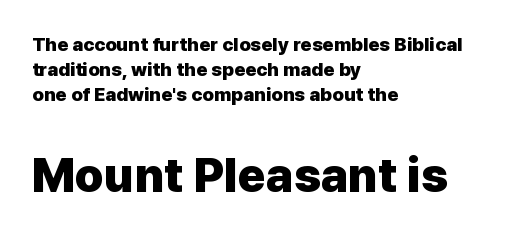
Q: Is the text bold? A: Yes.
Q: Is the text italic (slanted)? A: No, it is upright.
Q: Is the typeface a serif or a sans-serif typeface? A: Sans-serif.
Q: Is the text underlined? A: No.
Q: How is the paragraph aligned? A: Left-aligned.
Q: Is the spacing between letters normal or unusually wide? A: Normal.
Q: Is the spacing between lines tight, normal or loose? A: Normal.
Q: Which block of text is set in a larger size, the first (top) or the second (bottom)? A: The second (bottom) one.
Q: Width (condensed, normal, or wide)? A: Normal.
Q: Stroke contrast? A: Low.
Q: x-height? A: Medium.
Q: Monospaced? A: No.
